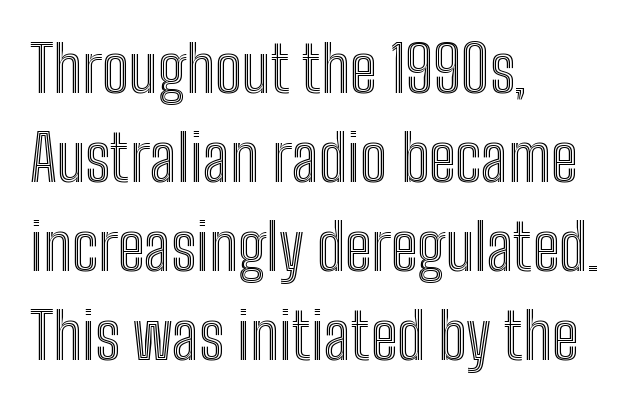
If you drew a ruler down the left edge, every line would touch it. How would I describe the line gaps? Plain and ordinary. Words appear dense and cohesive because spacing is normal. Looks like regular typesetting: each glyph gets only the width it needs. Glance below the letters and you will spot only blank space.
